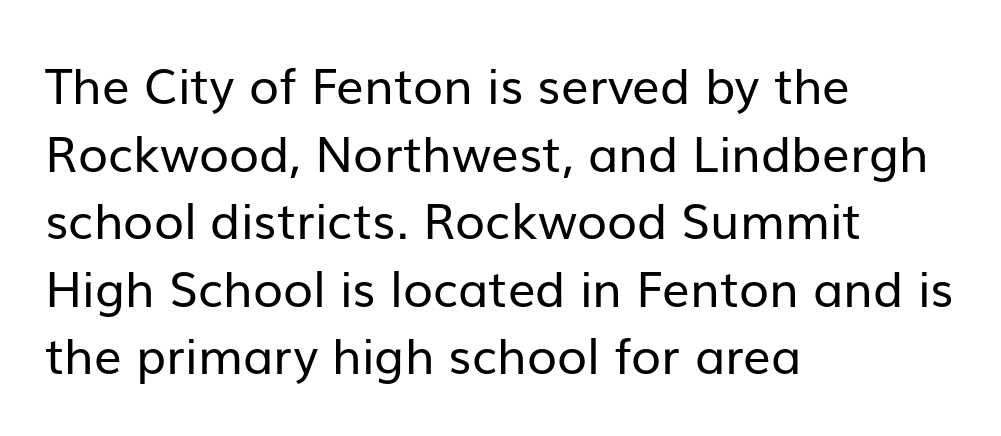
Q: Is the text bold? A: No.
Q: Is the text italic (slanted)? A: No, it is upright.
Q: Is the typeface a serif or a sans-serif typeface? A: Sans-serif.
Q: Is the text underlined? A: No.
Q: How is the paragraph aligned? A: Left-aligned.
Q: Is the spacing between letters normal or unusually wide? A: Normal.
Q: Is the spacing between lines tight, normal or loose? A: Normal.
Q: Width (condensed, normal, or wide)? A: Normal.
Q: Stroke contrast? A: Low.
Q: x-height? A: Medium.
Q: Monospaced? A: No.
